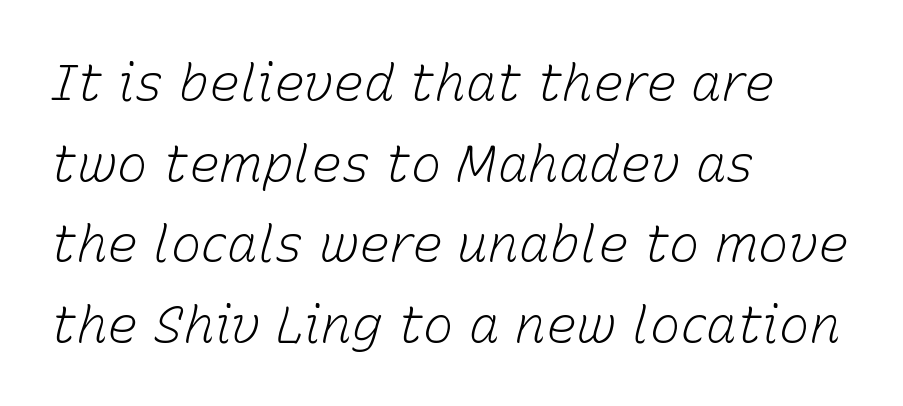
The image shows 51 px light type, italic (leaning right); set left-aligned, normal line spacing (1.58x), normal letter spacing, not underlined; low stroke contrast and a medium x-height.
